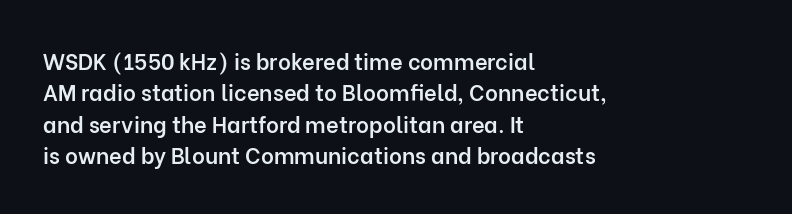
Successive baselines arrive at the customary interval. Horizontally, the lines are justified to the leading edge only. Short note: letters normally spaced. Emphasis by weight is partial: semibold. The gap between lines stays unmarked. Ordinary non-slanted type is in use.
